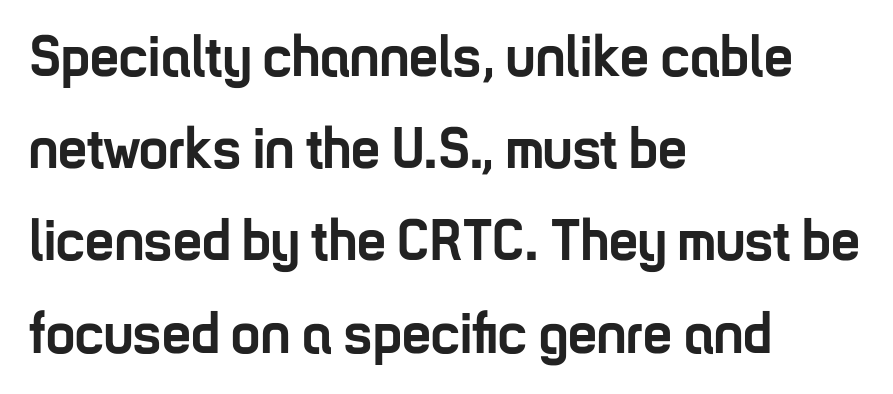
Whoever set this chose a conventional vertical rhythm. Tracking value appears to be zero — textbook default spacing. A full-strength bold gives these letters their thick strokes. Look at the bottom of the vertical strokes: they stop flat, with no serifs. Notice how the stems are strictly vertical — no italics here. Words float on clear page, feet unadorned.
